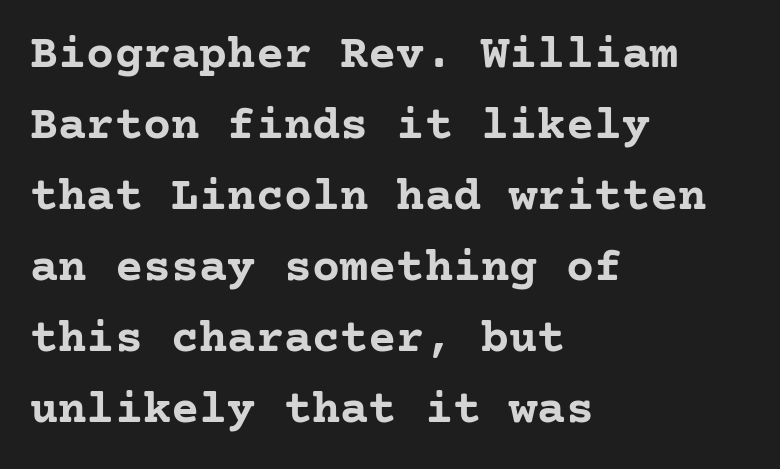
{"serif": "yes", "italic": "no", "bold": "yes", "weight": "semibold", "width": "normal", "stroke_contrast": "low", "x_height": "medium", "underline": "no", "align": "left", "line_spacing": "normal", "line_spacing_ratio": 1.51, "letter_spacing": "normal", "letter_spacing_em": 0.0, "glyph_px": 47}
